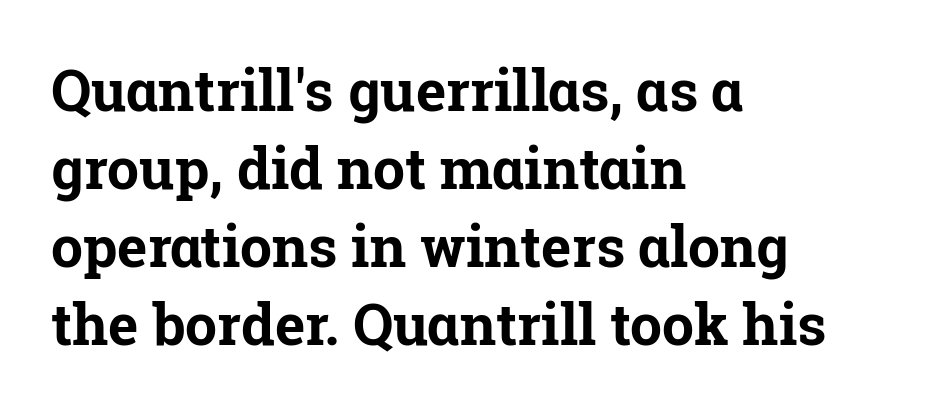
The image shows 57 px bold serif type, upright; set left-aligned, normal line spacing (1.37x), normal letter spacing, not underlined; low stroke contrast and a medium x-height.
